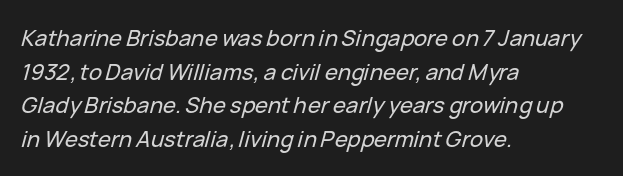
{"italic": "yes", "lean": "right", "slant_degrees": 15, "underline": "no", "align": "left", "line_spacing": "normal", "line_spacing_ratio": 1.53, "letter_spacing": "normal", "letter_spacing_em": 0.0, "glyph_px": 22}
